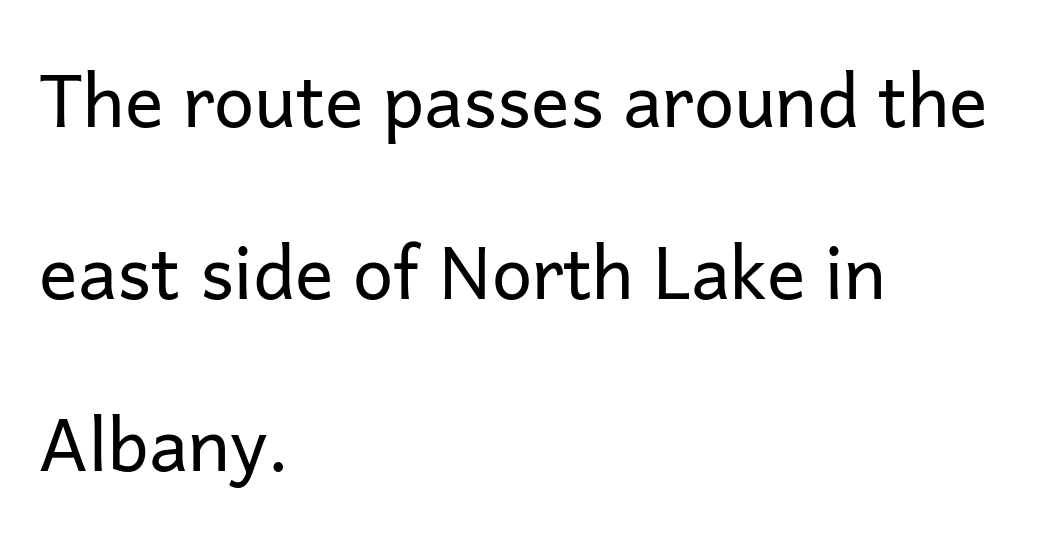
{"serif": "no", "italic": "no", "bold": "no", "weight": "regular", "width": "normal", "stroke_contrast": "low", "x_height": "medium", "monospaced": "no", "underline": "no", "align": "left", "line_spacing": "loose", "line_spacing_ratio": 2.39, "letter_spacing": "normal", "letter_spacing_em": 0.0, "glyph_px": 72}
